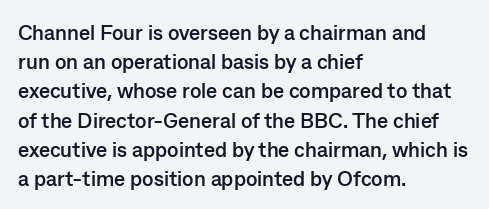
The image shows 21 px bold type, upright; set left-aligned, normal line spacing (1.39x), normal letter spacing, not underlined.
